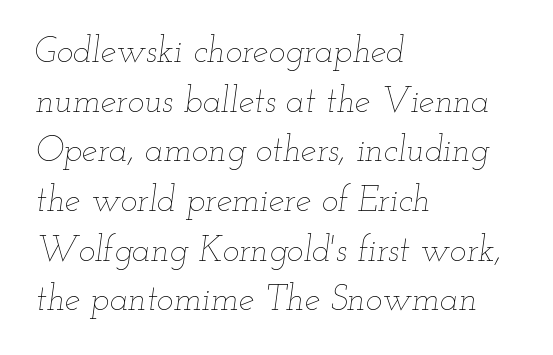
The image shows 35 px thin, wide type, italic (leaning right); set left-aligned, normal line spacing (1.42x), normal letter spacing, not underlined; low stroke contrast and a small x-height.
